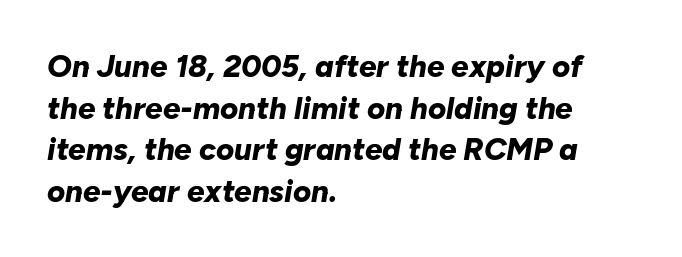
The image shows 31 px bold type, italic (leaning right); set left-aligned, normal line spacing (1.34x), normal letter spacing, not underlined; low stroke contrast and a medium x-height.
